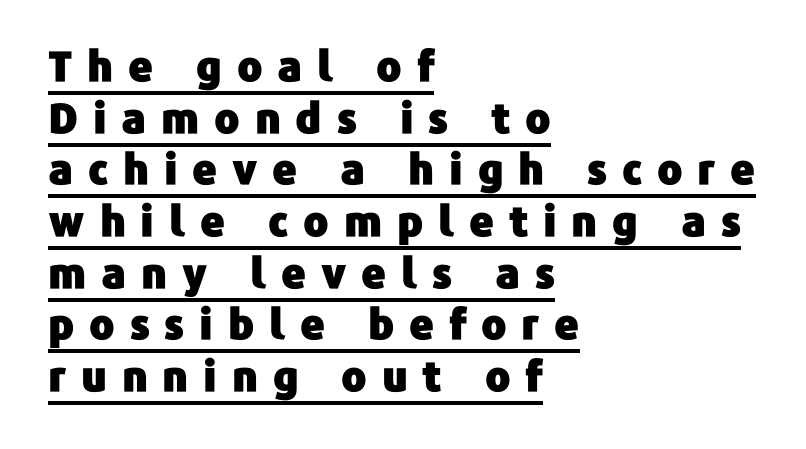
The letters advance in unequal steps, a hallmark of proportional type. Does the type have serifs? No, each stem ends abruptly. The letters stand upright; this is a roman face. The tracking jumps out immediately: characters are airy and widely separated. The passage is arranged the way most books set body copy — flush left. The string is rendered with underlining switched on.
